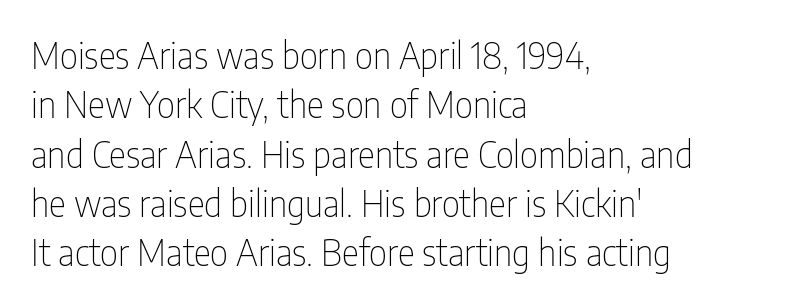
{"serif": "no", "italic": "no", "bold": "no", "weight": "thin", "width": "condensed", "stroke_contrast": "low", "x_height": "medium", "monospaced": "no", "underline": "no", "align": "left", "line_spacing": "normal", "line_spacing_ratio": 1.37, "letter_spacing": "normal", "letter_spacing_em": 0.0, "glyph_px": 36}
